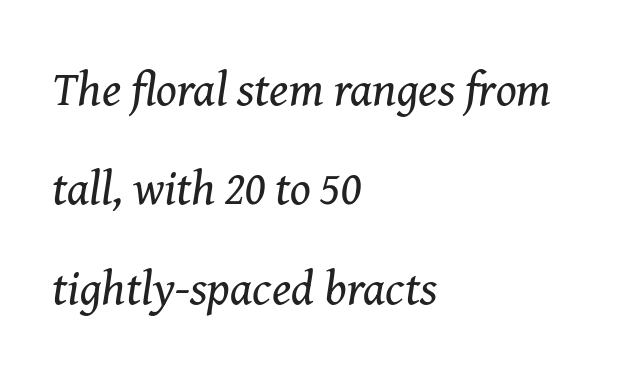
Q: Is the text bold? A: No.
Q: Is the text italic (slanted)? A: Yes, it leans right by about 8 degrees.
Q: Is the typeface a serif or a sans-serif typeface? A: Serif.
Q: Is the text underlined? A: No.
Q: How is the paragraph aligned? A: Left-aligned.
Q: Is the spacing between letters normal or unusually wide? A: Normal.
Q: Is the spacing between lines tight, normal or loose? A: Loose.
Q: Width (condensed, normal, or wide)? A: Normal.
Q: Stroke contrast? A: Medium.
Q: x-height? A: Medium.
Q: Monospaced? A: No.
